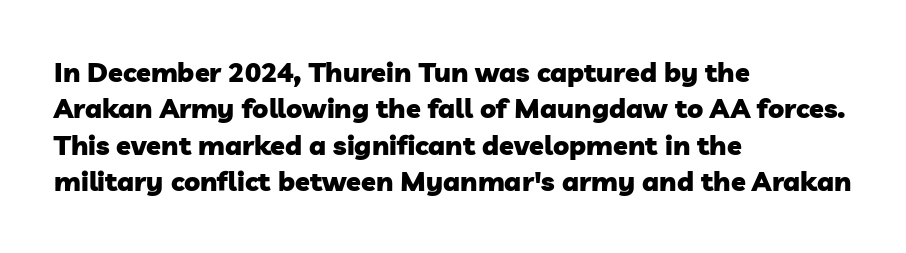
Q: Is the text bold? A: Yes.
Q: Is the text underlined? A: No.
Q: How is the paragraph aligned? A: Left-aligned.
Q: Is the spacing between letters normal or unusually wide? A: Normal.
Q: Is the spacing between lines tight, normal or loose? A: Normal.
